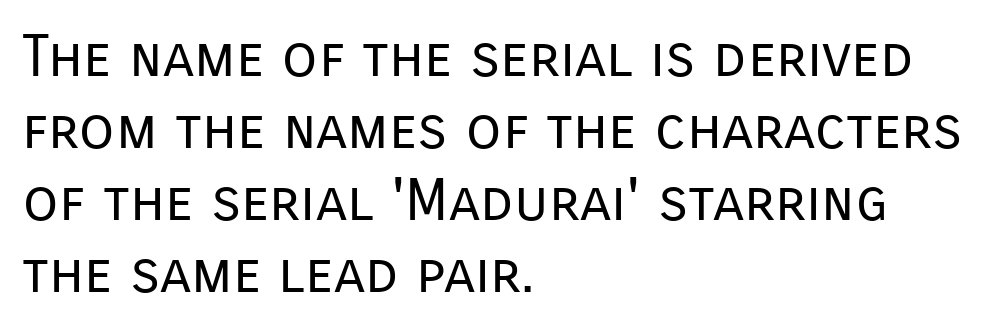
The image shows 58 px regular-weight sans-serif type, upright; set left-aligned, line spacing 1.24x, normal letter spacing, not underlined; low stroke contrast and a medium x-height.
